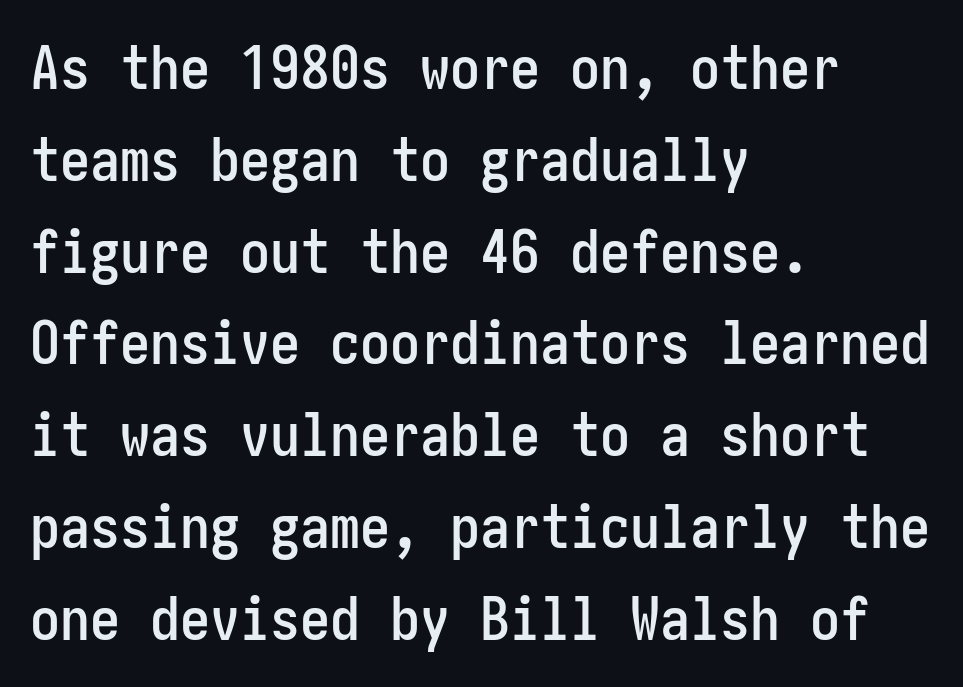
Is this a sans? Yes — the strokes have no serifs. The ragged edge is on the right, which tells us the setting is flush left. The font's upright variant was chosen for this text. The gaps between neighbouring characters are ordinary and unremarkable.
